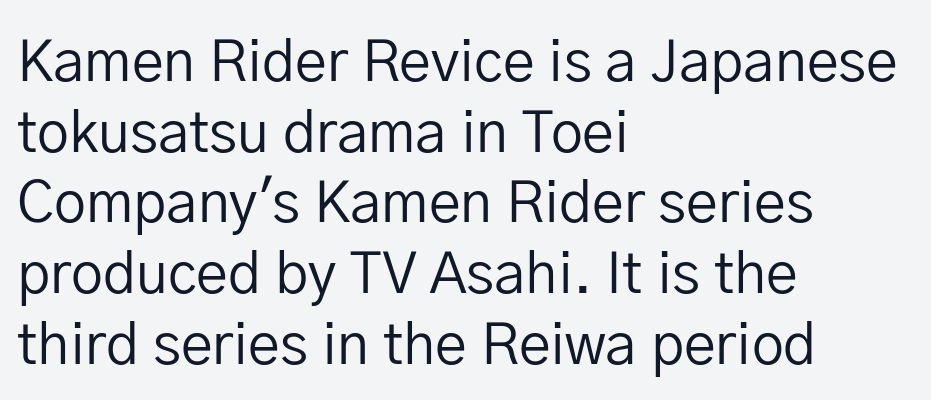
Q: Is the text bold? A: No.
Q: Is the text italic (slanted)? A: No, it is upright.
Q: Is the typeface a serif or a sans-serif typeface? A: Sans-serif.
Q: Is the text underlined? A: No.
Q: How is the paragraph aligned? A: Left-aligned.
Q: Is the spacing between letters normal or unusually wide? A: Normal.
Q: Width (condensed, normal, or wide)? A: Normal.
Q: Stroke contrast? A: Low.
Q: x-height? A: Medium.
Q: Monospaced? A: No.
